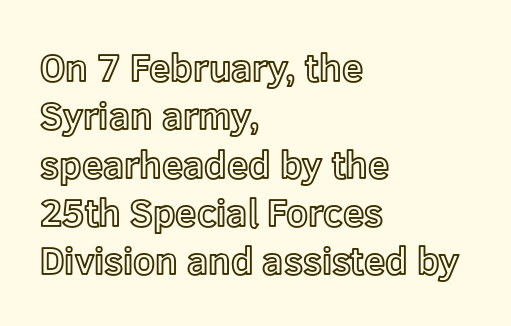
The image shows 38 px text type, upright; set left-aligned, normal line spacing (1.27x), normal letter spacing, not underlined; a medium x-height.
